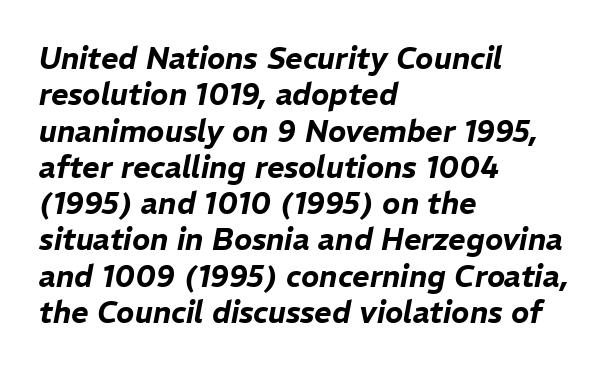
The image shows 30 px text type, italic (leaning right); set left-aligned, line spacing 1.21x, normal letter spacing, not underlined; low stroke contrast and a medium x-height.
